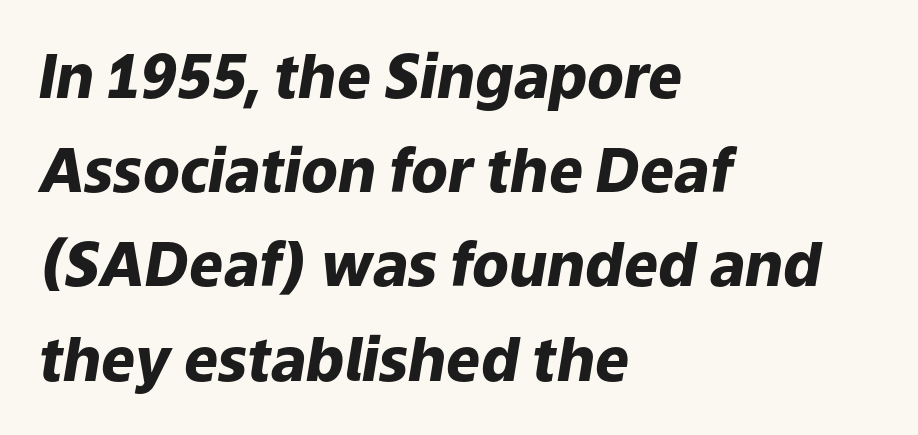
The image shows 60 px heavy type, italic (leaning right); set left-aligned, normal line spacing (1.57x), normal letter spacing, not underlined; low stroke contrast and a medium x-height.
